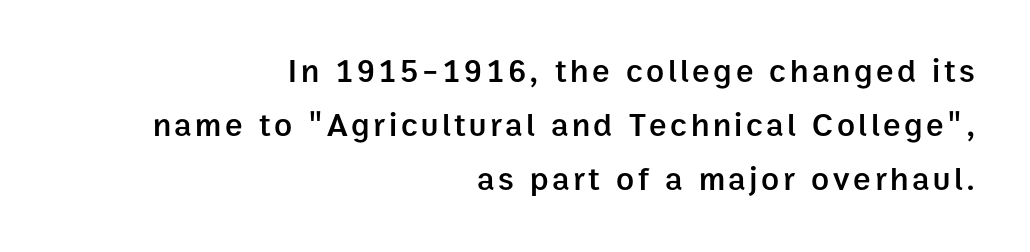
The passage shown stacks its lines at a standard gap. Quick note: underline off. Its strokes are somewhat broadened, the hallmark of semibold type. If you drew a ruler down the right edge, every line would touch it.
